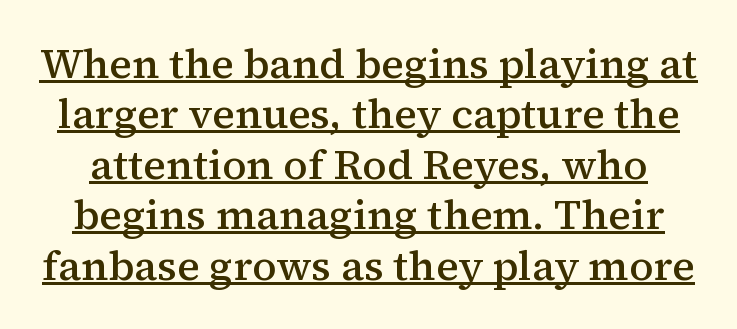
Q: Is the text bold? A: Semi-bold.
Q: Is the text italic (slanted)? A: No, it is upright.
Q: Is the typeface a serif or a sans-serif typeface? A: Serif.
Q: Is the text underlined? A: Yes.
Q: Is the spacing between letters normal or unusually wide? A: Normal.
Q: Width (condensed, normal, or wide)? A: Normal.
Q: Stroke contrast? A: Medium.
Q: x-height? A: Medium.
Q: Monospaced? A: No.
